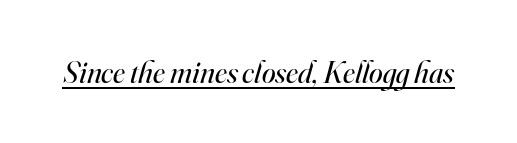
{"serif": "yes", "italic": "yes", "lean": "right", "slant_degrees": 16, "bold": "no", "weight": "regular", "width": "normal", "stroke_contrast": "high", "x_height": "small", "monospaced": "no", "underline": "yes", "letter_spacing": "normal", "letter_spacing_em": 0.0, "glyph_px": 31}
